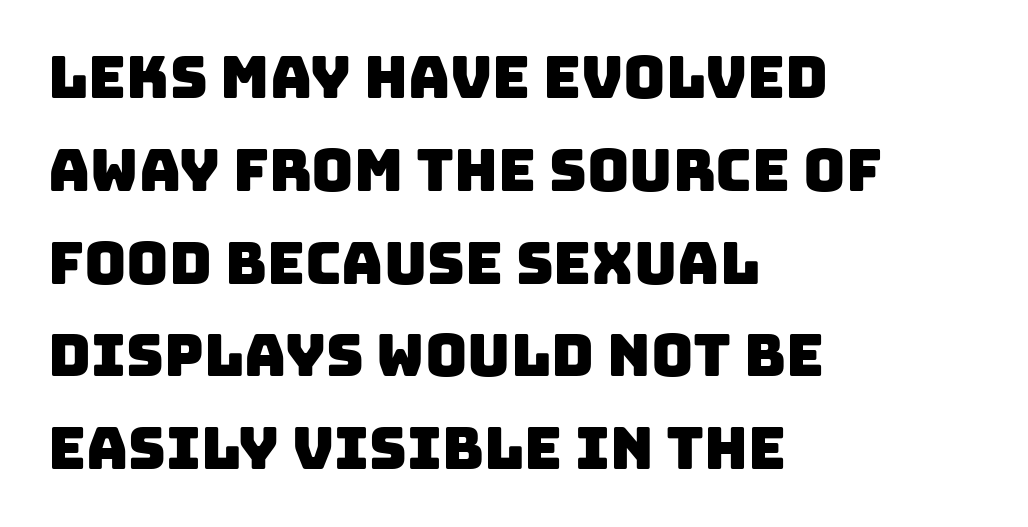
Q: Is the typeface a serif or a sans-serif typeface? A: Sans-serif.
Q: Is the text underlined? A: No.
Q: How is the paragraph aligned? A: Left-aligned.
Q: Is the spacing between letters normal or unusually wide? A: Normal.
Q: Is the spacing between lines tight, normal or loose? A: Normal.
Q: Width (condensed, normal, or wide)? A: Normal.
Q: Stroke contrast? A: Low.
Q: x-height? A: Large.
Q: Monospaced? A: No.
